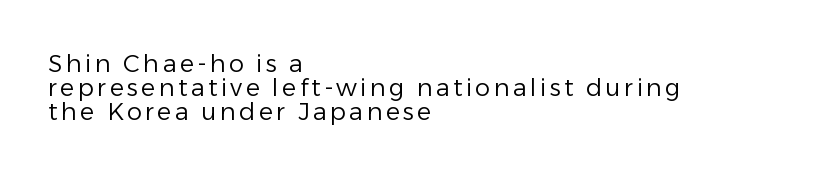
Q: Is the text bold? A: No.
Q: Is the text italic (slanted)? A: No, it is upright.
Q: Is the text underlined? A: No.
Q: How is the paragraph aligned? A: Left-aligned.
Q: Is the spacing between lines tight, normal or loose? A: Tight.
